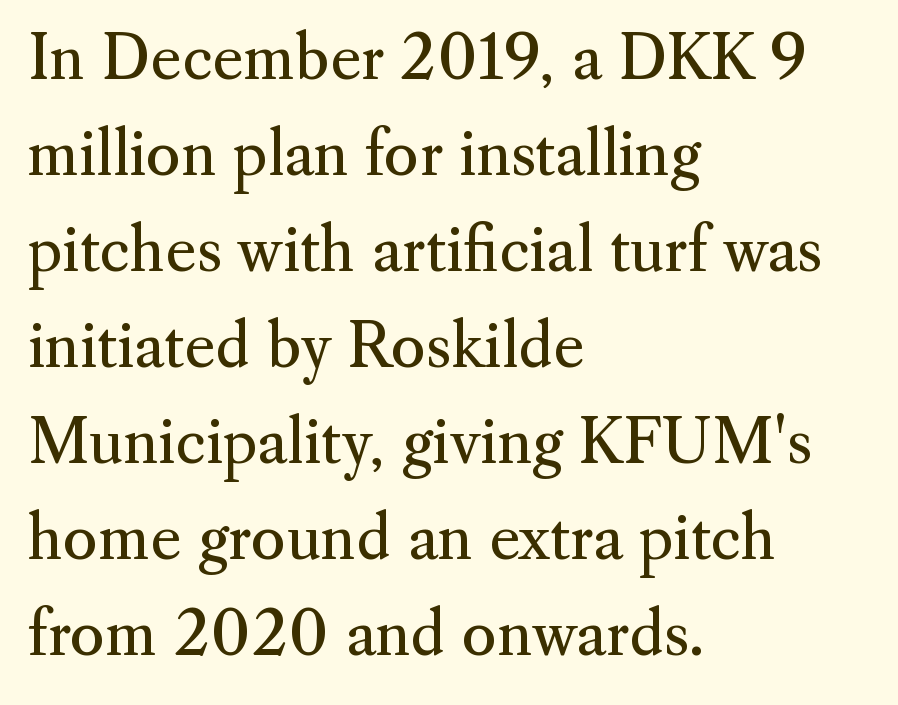
{"serif": "yes", "italic": "no", "bold": "no", "weight": "regular", "width": "normal", "stroke_contrast": "medium", "x_height": "small", "monospaced": "no", "underline": "no", "align": "left", "line_spacing": "normal", "line_spacing_ratio": 1.6, "letter_spacing": "normal", "letter_spacing_em": 0.0, "glyph_px": 60}
